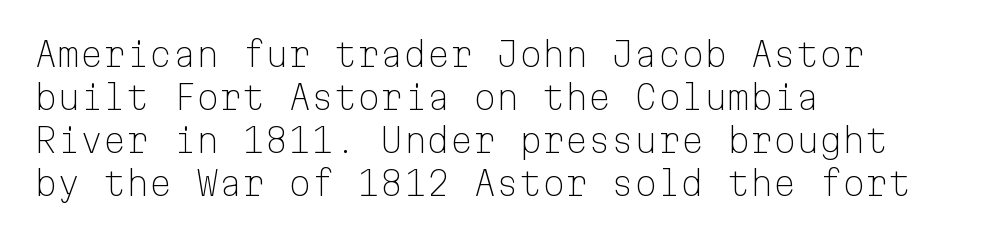
In terms of letterform style, serifs are entirely absent. Each letter, wide or thin by design, is forced into the same width here. Standard letterfit; no display-style spreading of the glyphs. Nobody drew a line under any word here. This rendering uses left alignment, leaving the right contour irregular.
